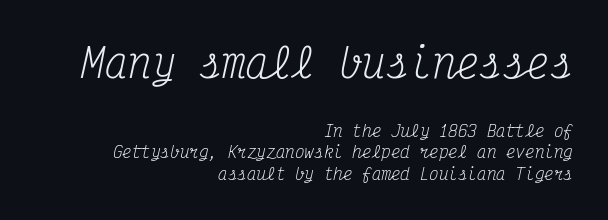
The image shows 39 px regular-weight, condensed serif type, italic (leaning right), monospaced; set right-aligned, normal line spacing (1.35x), normal letter spacing, not underlined; the first (top) block is 2.44x larger; medium stroke contrast and a medium x-height.
